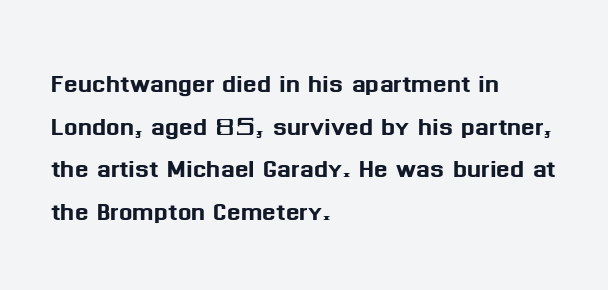
The image shows 32 px sans-serif type, upright; set left-aligned, normal line spacing (1.33x), normal letter spacing, not underlined; medium stroke contrast and a medium x-height.
